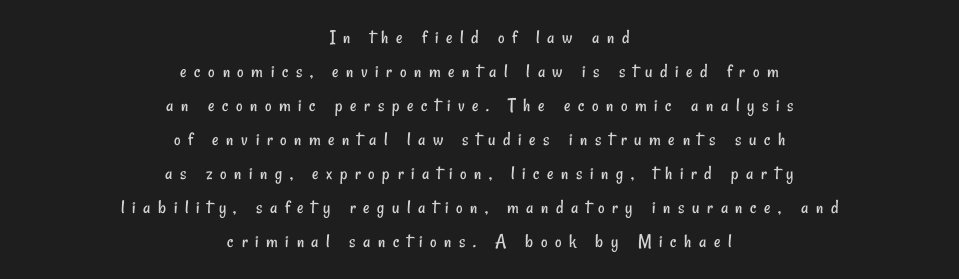
Q: Is the text bold? A: No.
Q: Is the text underlined? A: No.
Q: How is the paragraph aligned? A: Centered.
Q: Is the spacing between letters normal or unusually wide? A: Unusually wide.
Q: Is the spacing between lines tight, normal or loose? A: Normal.
